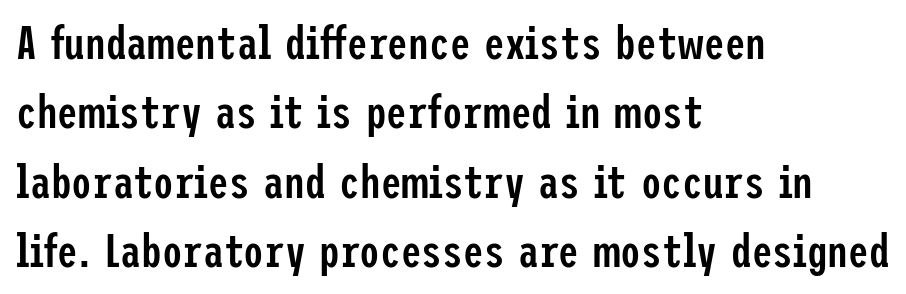
Q: Is the text bold? A: Semi-bold.
Q: Is the text italic (slanted)? A: No, it is upright.
Q: Is the typeface a serif or a sans-serif typeface? A: Sans-serif.
Q: Is the text underlined? A: No.
Q: How is the paragraph aligned? A: Left-aligned.
Q: Is the spacing between letters normal or unusually wide? A: Normal.
Q: Is the spacing between lines tight, normal or loose? A: Normal.
Q: Width (condensed, normal, or wide)? A: Condensed.
Q: Stroke contrast? A: Low.
Q: x-height? A: Medium.
